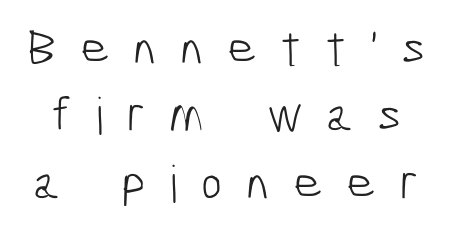
The image shows 51 px light, condensed sans-serif type; set normal line spacing (1.32x), unusually wide letter spacing (+0.46 em), not underlined; low stroke contrast and a medium x-height.
